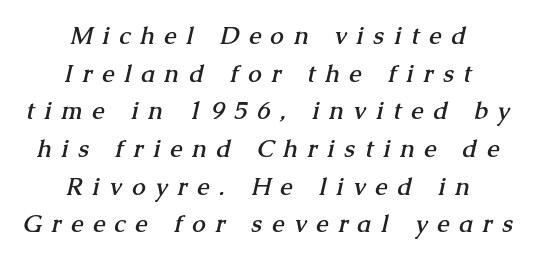
{"bold": "yes", "underline": "no", "align": "center", "line_spacing": "normal", "line_spacing_ratio": 1.57, "letter_spacing": "wide", "letter_spacing_em": 0.42, "glyph_px": 24}
